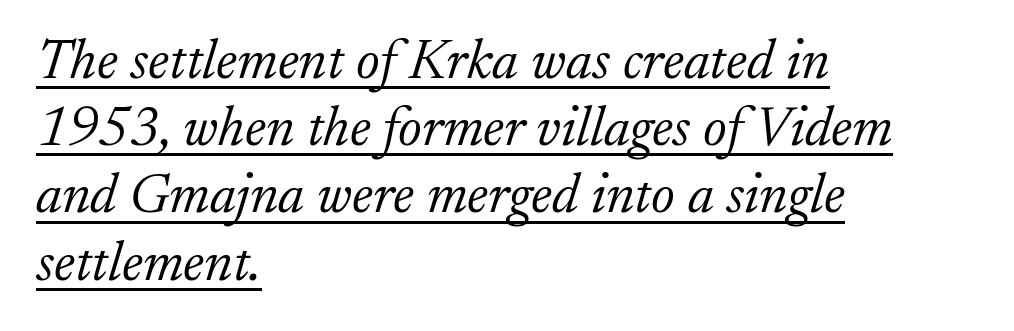
The image shows 56 px light serif type, italic (leaning right); set left-aligned, line spacing 1.2x, normal letter spacing, underlined; low stroke contrast and a small x-height.
